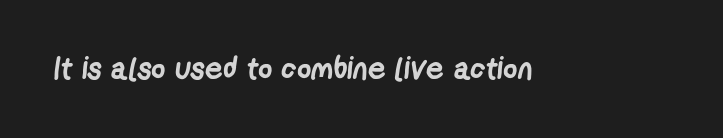
The image shows 31 px semibold, condensed sans-serif type; set normal letter spacing, not underlined; low stroke contrast and a medium x-height.
